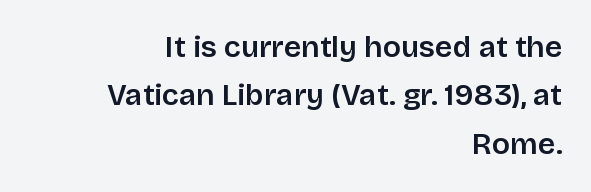
Do the letters lean? They stand straight. The compositor pushed each line to the right boundary. Horizontal bands of white between lines are of average thickness. Here the glyphs are tracked normally, forming tight word shapes.
